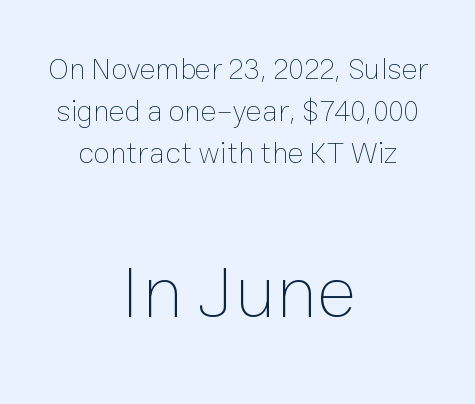
Looks like regular typesetting: each glyph gets only the width it needs. No letter is thick-stroked: the sample isn't bold. The lower block of text is set noticeably larger than the block above it. A typesetter would call this leading conventional body-copy spacing. Short note: letters normally spaced.
